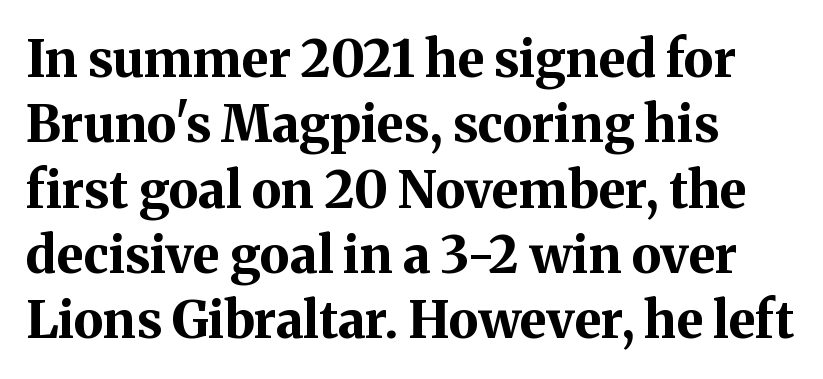
The image shows 51 px bold serif type, upright; set left-aligned, normal line spacing (1.28x), normal letter spacing, not underlined; medium stroke contrast and a medium x-height.
